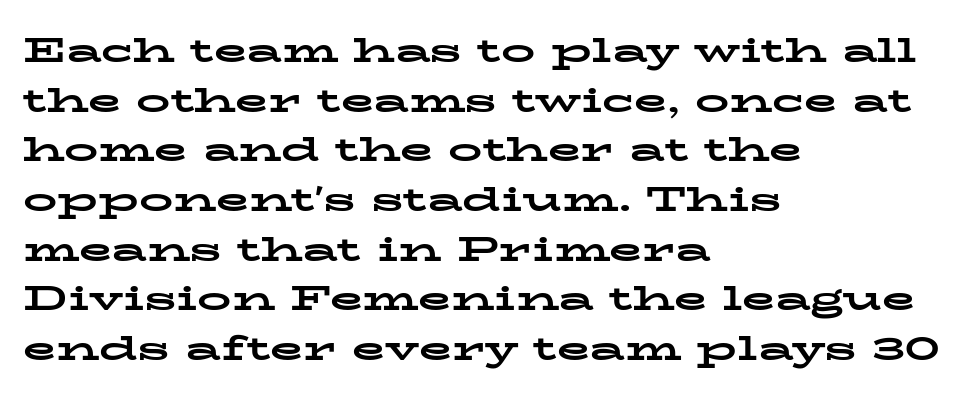
The image shows 34 px bold, wide serif type, upright; set left-aligned, normal line spacing (1.46x), normal letter spacing, not underlined; low stroke contrast and a medium x-height.
